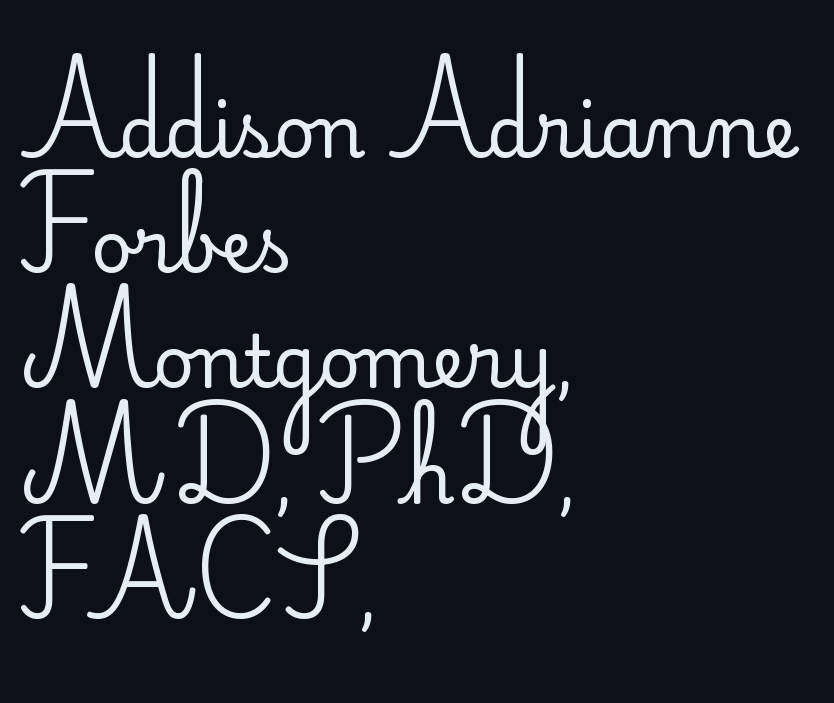
{"serif": "no", "italic": "no", "bold": "no", "weight": "regular", "width": "normal", "stroke_contrast": "low", "x_height": "small", "monospaced": "no", "underline": "no", "align": "left", "line_spacing": "normal", "line_spacing_ratio": 1.6, "letter_spacing": "normal", "letter_spacing_em": 0.0, "glyph_px": 72}
